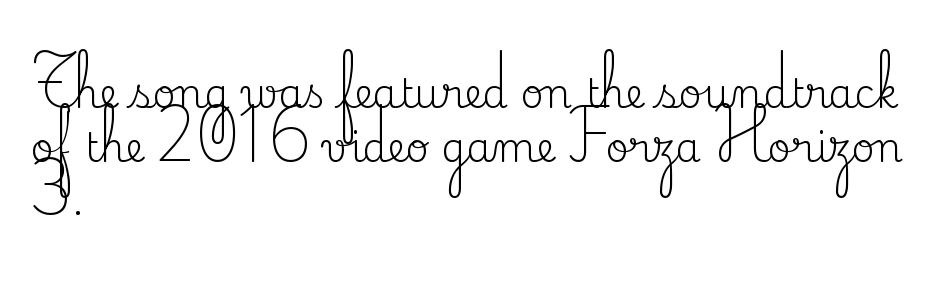
The image shows 40 px regular-weight serif type, upright; set left-aligned, normal line spacing (1.34x), normal letter spacing, not underlined; medium stroke contrast and a small x-height.
